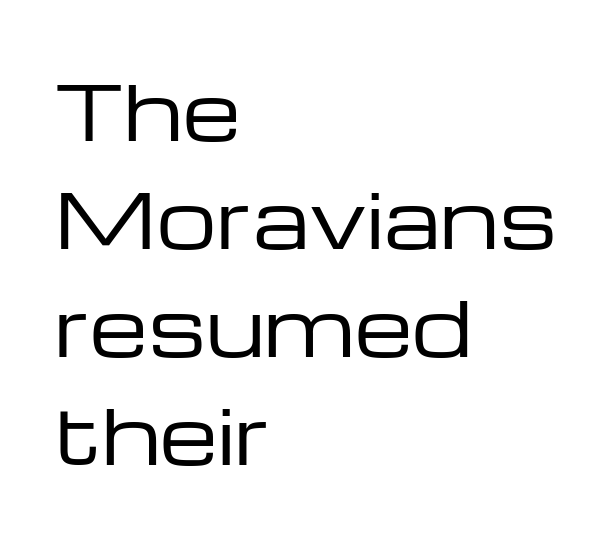
The image shows 75 px regular-weight, wide sans-serif type, upright; set left-aligned, normal line spacing (1.44x), normal letter spacing, not underlined; low stroke contrast and a medium x-height.
